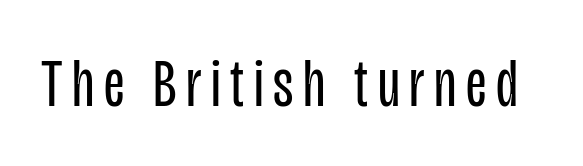
{"serif": "no", "italic": "no", "bold": "no", "weight": "regular", "width": "condensed", "stroke_contrast": "low", "x_height": "large", "monospaced": "no", "underline": "no", "glyph_px": 69}
